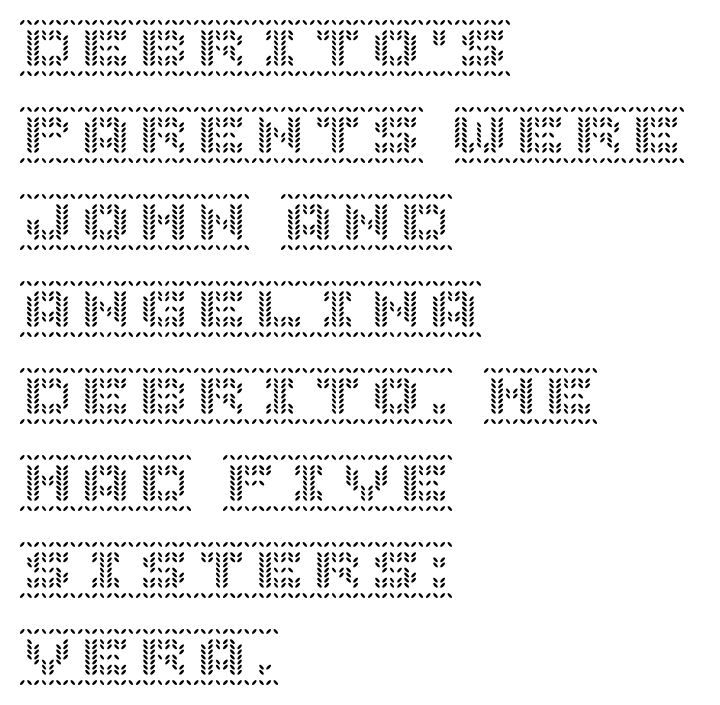
The image shows 58 px text type, upright; set left-aligned, normal line spacing (1.5x), normal letter spacing, not underlined; a large x-height.
